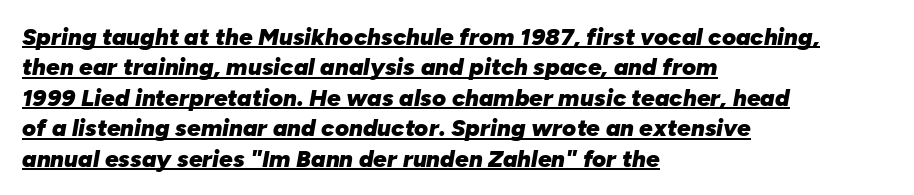
The image shows 24 px bold type, italic (leaning right); set left-aligned, normal line spacing (1.27x), normal letter spacing, underlined.
